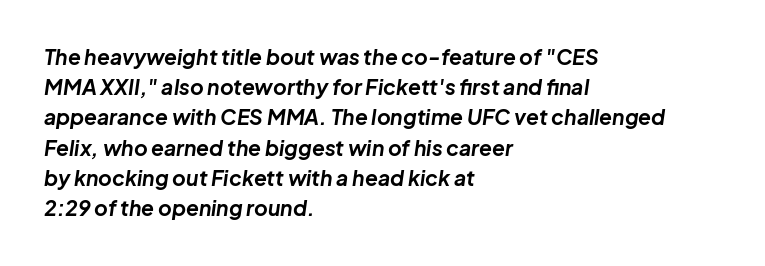
Q: Is the text bold? A: Yes.
Q: Is the text italic (slanted)? A: Yes, it leans right by about 8 degrees.
Q: Is the text underlined? A: No.
Q: How is the paragraph aligned? A: Left-aligned.
Q: Is the spacing between letters normal or unusually wide? A: Normal.
Q: Is the spacing between lines tight, normal or loose? A: Normal.
